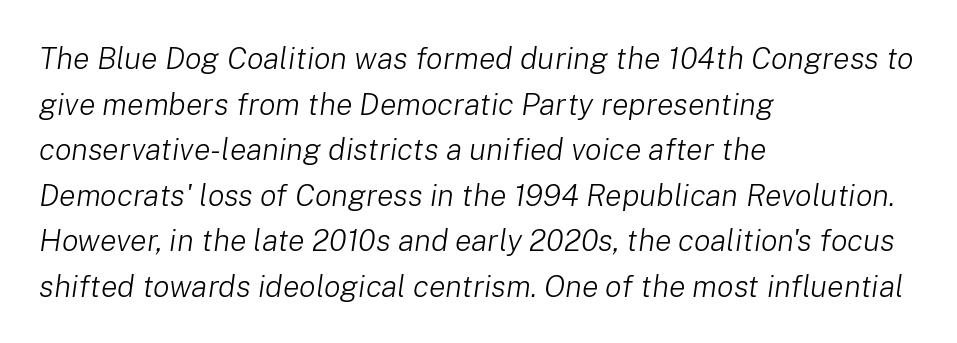
The image shows 31 px light type, italic (leaning right); set left-aligned, normal line spacing (1.47x), normal letter spacing, not underlined; low stroke contrast and a medium x-height.
